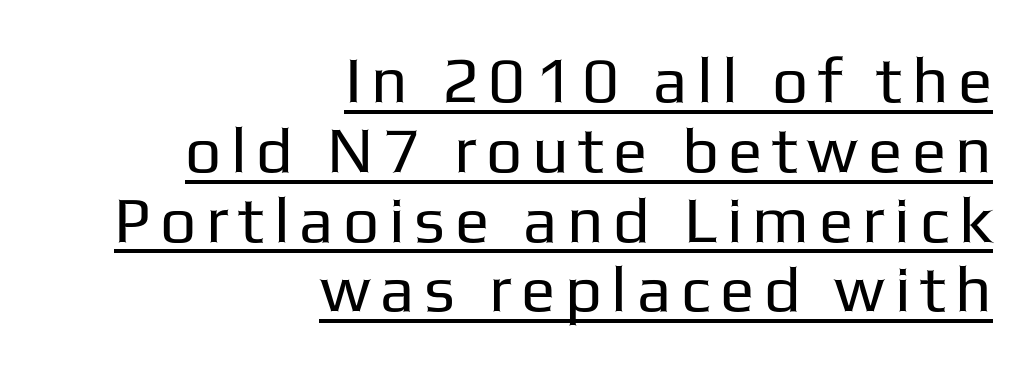
{"serif": "no", "italic": "no", "bold": "no", "weight": "regular", "width": "normal", "stroke_contrast": "low", "x_height": "medium", "monospaced": "no", "underline": "yes", "align": "right", "line_spacing": "tight", "line_spacing_ratio": 1.09, "glyph_px": 64}
